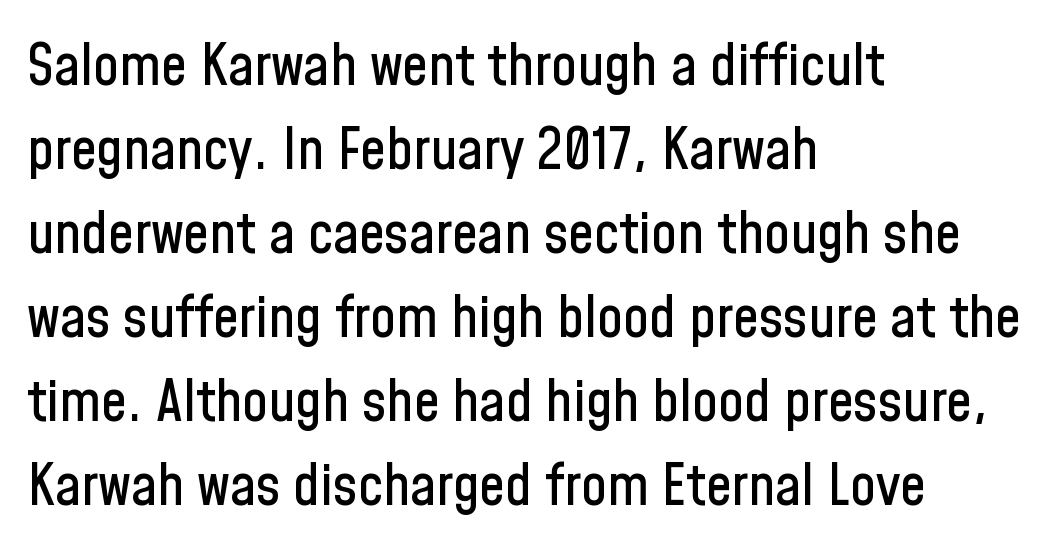
Letterform terminals end flat and unadorned throughout the passage. The string is rendered with underlining switched off. All the whitespace from short lines collects on the right. The lettering holds an erect, upright posture throughout. The face used here is proportionally spaced, like ordinary book or web type.
